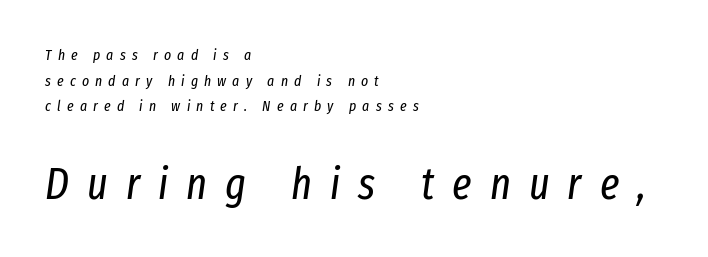
Typesetter's note — lower block bumped up in size, upper block left smaller. Each row of text sits above clean, open space. How are the letters spaced? Widely, with obvious added tracking. Think standard paragraph weight, or any step lighter than that. When letters slant like this, we call the style italic.
